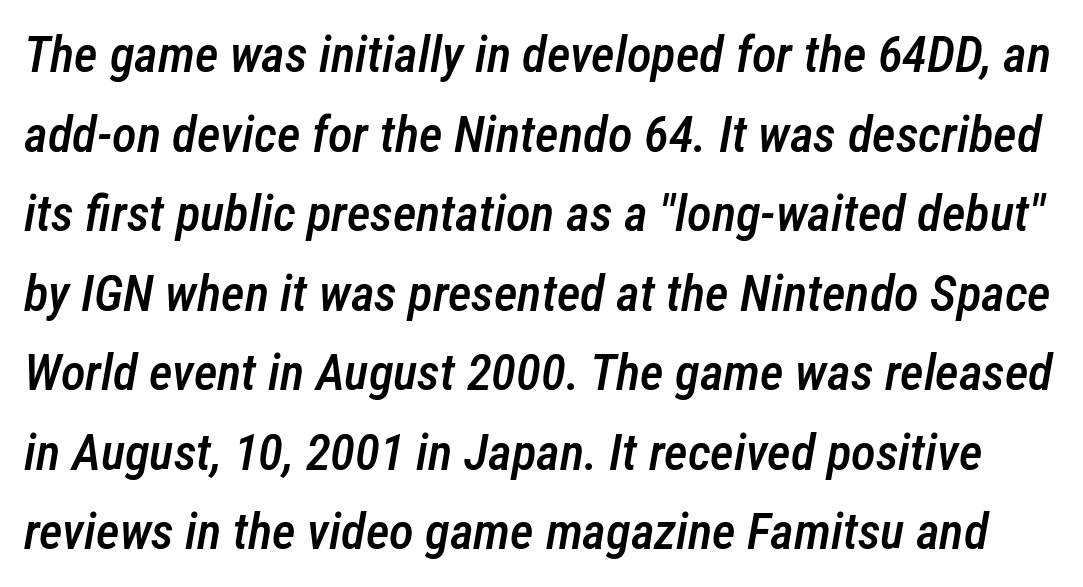
{"italic": "yes", "lean": "right", "slant_degrees": 12, "bold": "semi", "weight": "semibold", "width": "condensed", "stroke_contrast": "low", "x_height": "medium", "monospaced": "no", "underline": "no", "line_spacing": "normal", "line_spacing_ratio": 1.56, "letter_spacing": "normal", "letter_spacing_em": 0.0, "glyph_px": 51}
